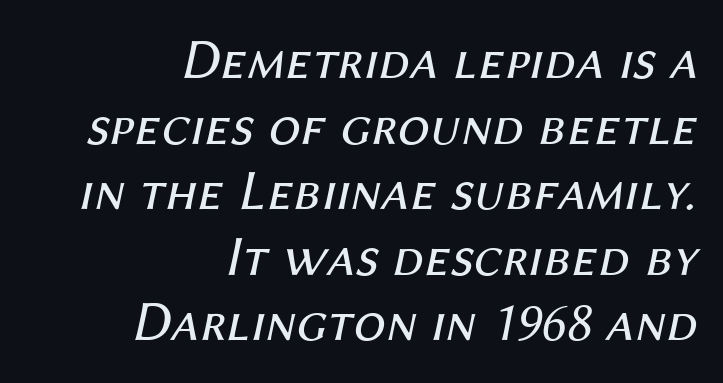
The specimen omits any rule beneath the text block's lines. The letters sit at their default tracking, neither squeezed nor spread. Heaviness? Minimal to ordinary, like unemphasized prose. Slanted lettering throughout. Quick note: interline space is minimal. Leftover space on each line is placed entirely before the opening word.
